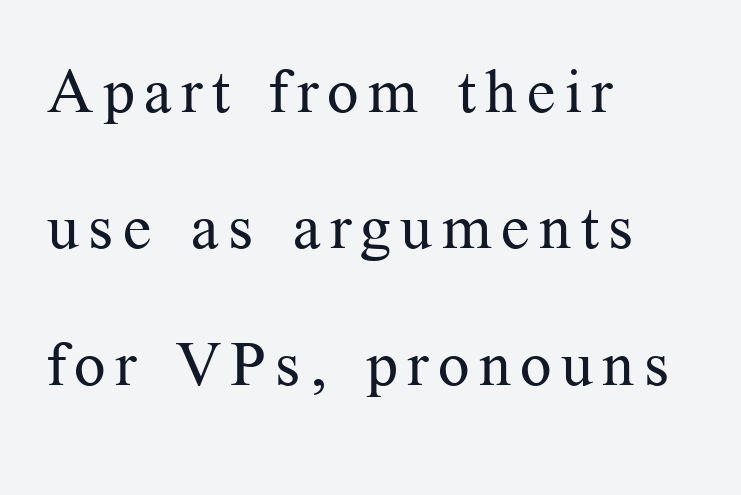
{"serif": "yes", "italic": "no", "bold": "no", "weight": "regular", "width": "normal", "stroke_contrast": "medium", "x_height": "medium", "monospaced": "no", "underline": "no", "align": "left", "line_spacing": "loose", "line_spacing_ratio": 2.2, "glyph_px": 62}
